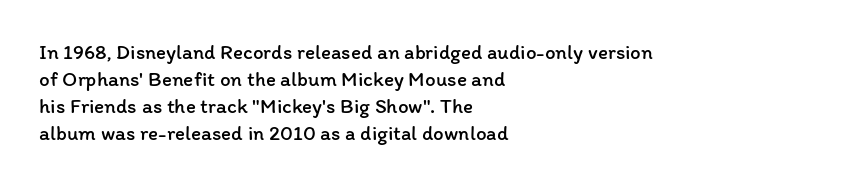
Q: Is the text bold? A: No.
Q: Is the text italic (slanted)? A: No, it is upright.
Q: Is the text underlined? A: No.
Q: How is the paragraph aligned? A: Left-aligned.
Q: Is the spacing between letters normal or unusually wide? A: Normal.
Q: Is the spacing between lines tight, normal or loose? A: Normal.
